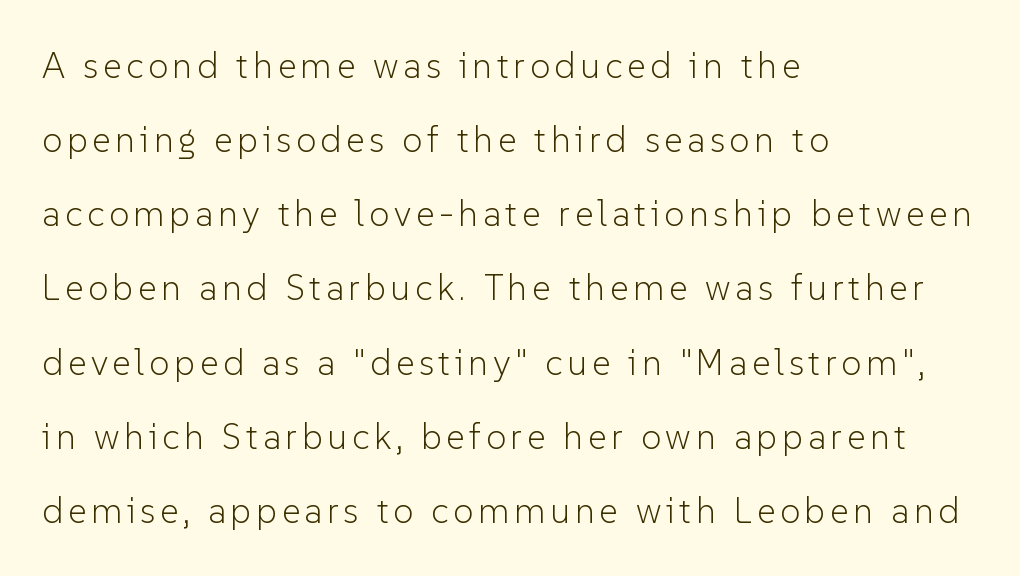
{"serif": "no", "italic": "no", "bold": "no", "weight": "light", "width": "normal", "stroke_contrast": "low", "x_height": "medium", "monospaced": "no", "underline": "no", "align": "left", "line_spacing": "loose", "line_spacing_ratio": 2.06, "glyph_px": 36}
